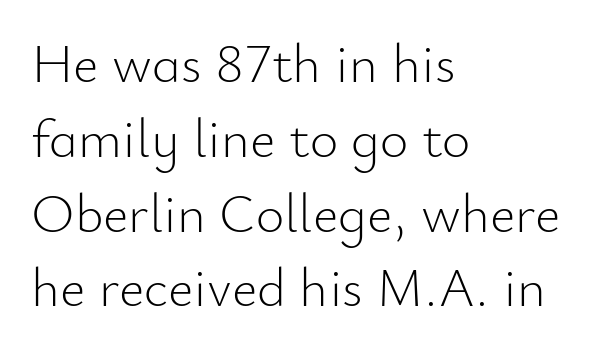
{"serif": "no", "italic": "no", "bold": "no", "weight": "light", "width": "normal", "stroke_contrast": "low", "x_height": "small", "monospaced": "no", "underline": "no", "align": "left", "line_spacing": "normal", "line_spacing_ratio": 1.36, "letter_spacing": "normal", "letter_spacing_em": 0.0, "glyph_px": 55}
